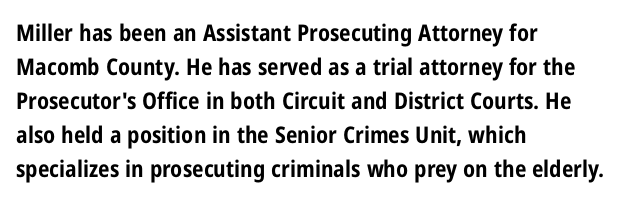
The image shows 23 px bold type, upright; set left-aligned, normal line spacing (1.48x), normal letter spacing, not underlined.
